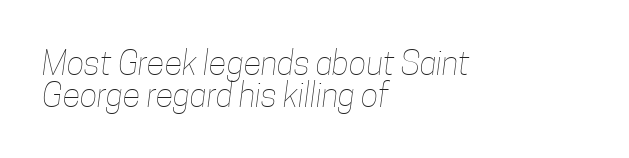
Q: Is the text bold? A: No.
Q: Is the text underlined? A: No.
Q: How is the paragraph aligned? A: Left-aligned.
Q: Is the spacing between letters normal or unusually wide? A: Normal.
Q: Is the spacing between lines tight, normal or loose? A: Tight.
Q: Width (condensed, normal, or wide)? A: Condensed.
Q: Stroke contrast? A: Low.
Q: x-height? A: Medium.
Q: Monospaced? A: No.
